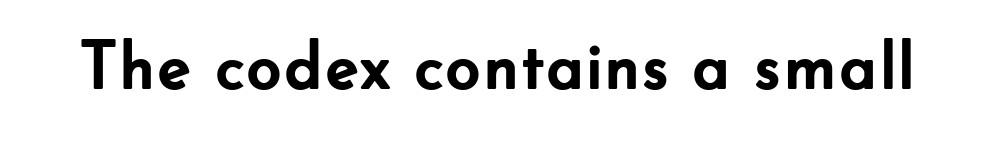
The image shows 69 px semibold sans-serif type, upright; set normal letter spacing, not underlined; low stroke contrast and a small x-height.
